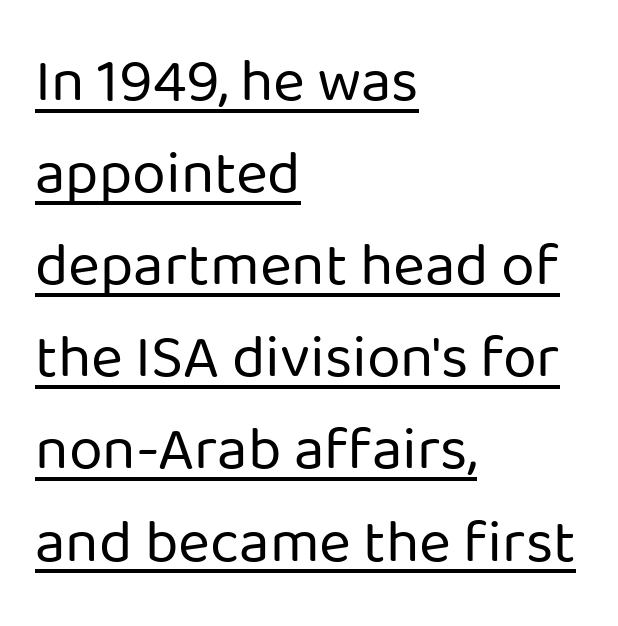
Regarding serifs, this sample does without them. A roman cut, with each character standing at attention. The passage shown has conventional tracking throughout. Summary of weight: not heavy and not bold. The setting favours the left margin, as ordinary paragraphs usually do. Each letter keeps its own natural width here, so spacing adapts to shape.
